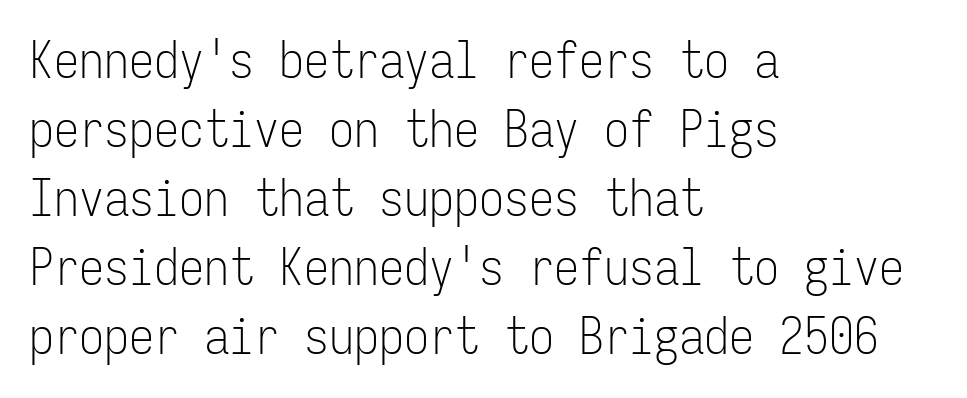
Quick note: not italic, upright. Lines of text with bare space underneath. This sample has the even, mechanical cadence of fixed-width lettering. The typesetter chose a ragged-right arrangement here.
